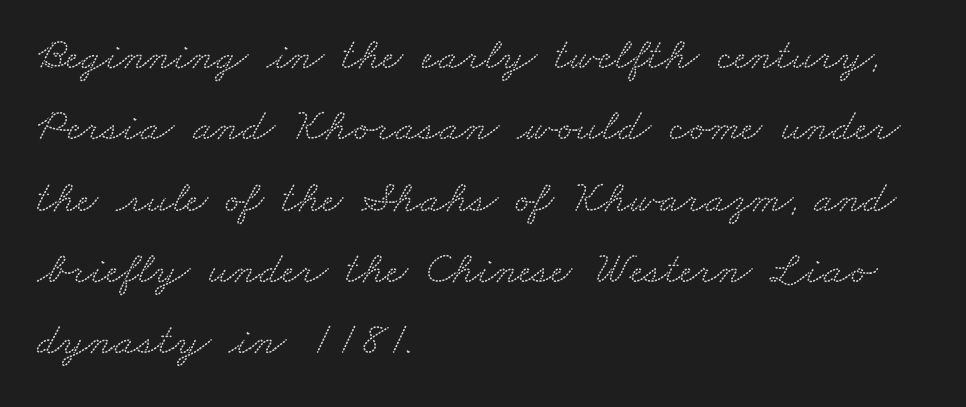
The image shows 46 px wide serif type; set left-aligned, normal line spacing (1.55x), normal letter spacing, not underlined; low stroke contrast and a small x-height.
